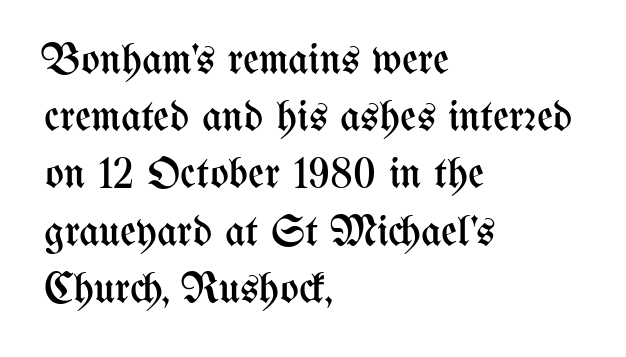
Italic: no, the glyphs are upright roman. Visually the block forms a straight wall on the left and a jagged coastline on the right. The leading is moderate, giving the passage an even texture. Tracking here is standard; glyphs follow each other at the usual distance. Descender tails drop into unmarked territory.
